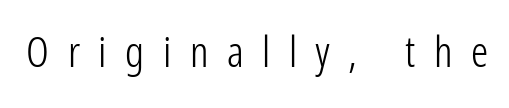
{"serif": "no", "italic": "no", "bold": "no", "weight": "light", "width": "condensed", "stroke_contrast": "low", "x_height": "medium", "monospaced": "no", "underline": "no", "letter_spacing": "wide", "letter_spacing_em": 0.43, "glyph_px": 43}
